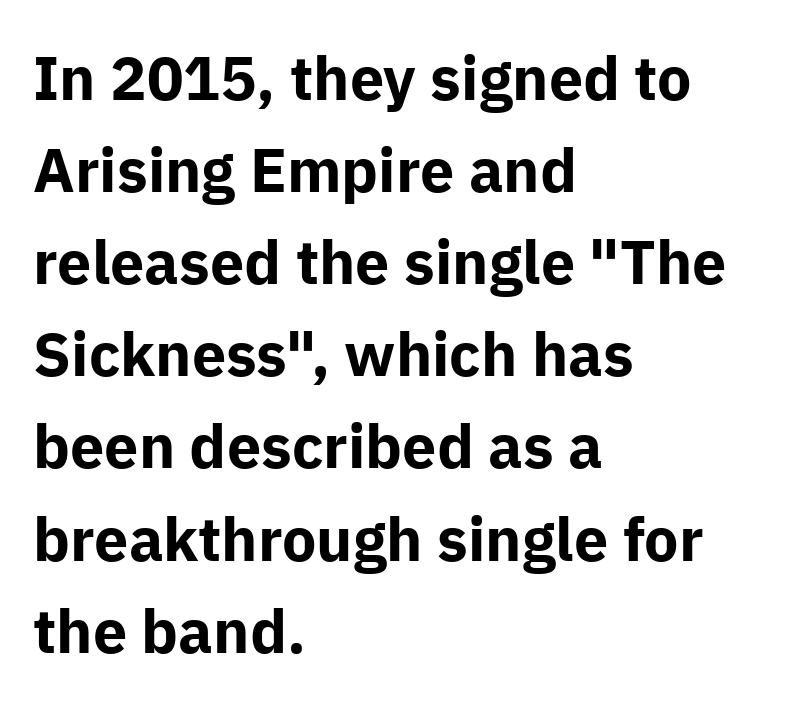
{"serif": "no", "italic": "no", "bold": "yes", "weight": "bold", "width": "normal", "stroke_contrast": "low", "x_height": "medium", "monospaced": "no", "underline": "no", "align": "left", "line_spacing": "normal", "line_spacing_ratio": 1.51, "letter_spacing": "normal", "letter_spacing_em": 0.0, "glyph_px": 61}
